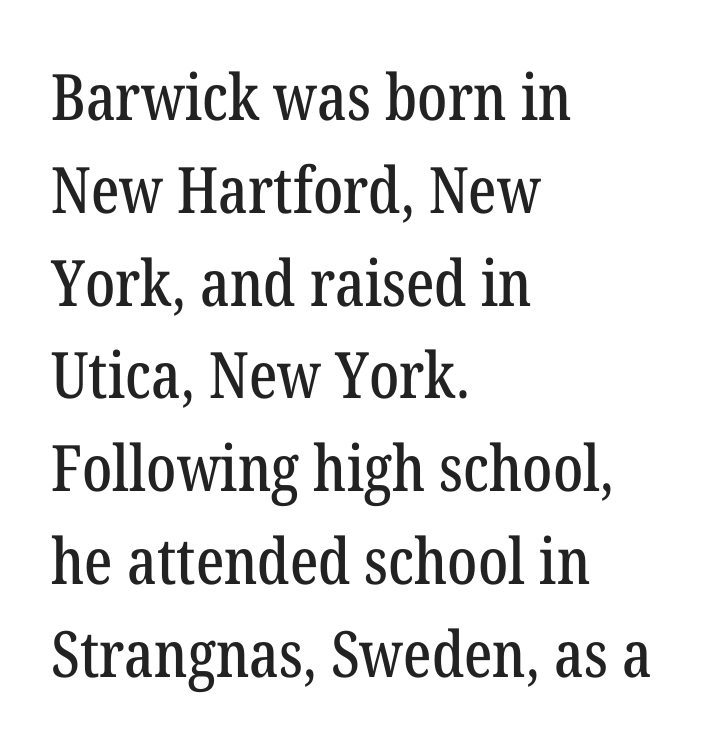
The image shows 64 px condensed serif type, upright; set left-aligned, normal line spacing (1.45x), normal letter spacing, not underlined; low stroke contrast and a medium x-height.
